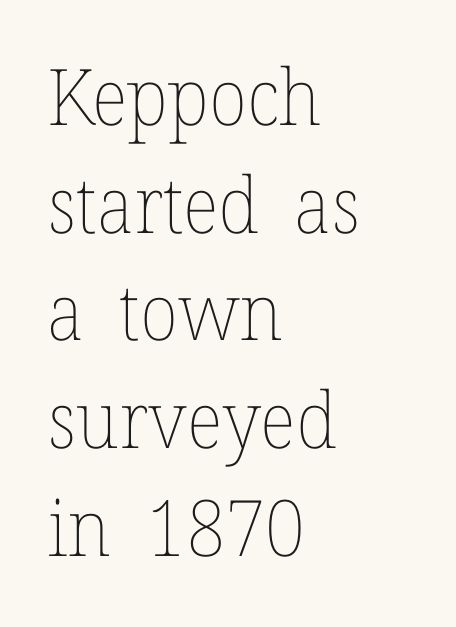
{"italic": "no", "bold": "no", "weight": "thin", "width": "normal", "stroke_contrast": "low", "x_height": "medium", "monospaced": "no", "underline": "no", "align": "left", "line_spacing": "normal", "line_spacing_ratio": 1.38, "letter_spacing": "normal", "letter_spacing_em": 0.0, "glyph_px": 78}
